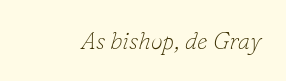
The image shows 24 px text type, italic (leaning right); set normal letter spacing, not underlined.
